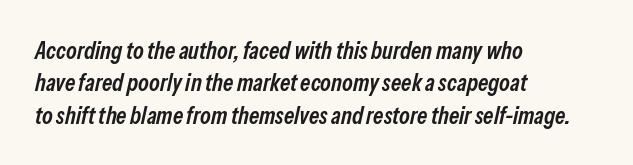
{"italic": "yes", "lean": "right", "slant_degrees": 13, "bold": "semi", "underline": "no", "align": "left", "line_spacing": "normal", "line_spacing_ratio": 1.35, "letter_spacing": "normal", "letter_spacing_em": 0.0, "glyph_px": 24}
